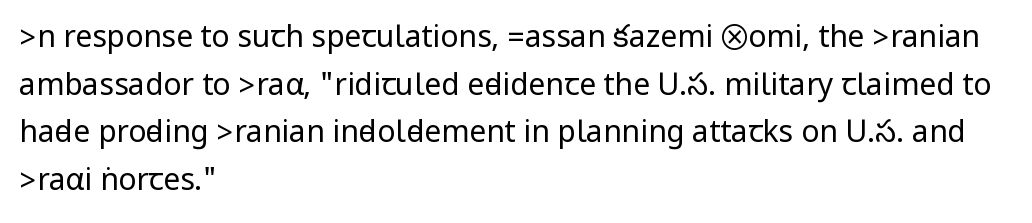
{"serif": "no", "italic": "no", "bold": "no", "weight": "regular", "width": "condensed", "stroke_contrast": "low", "underline": "no", "align": "left", "line_spacing": "normal", "line_spacing_ratio": 1.59, "letter_spacing": "normal", "letter_spacing_em": 0.0, "glyph_px": 30}
